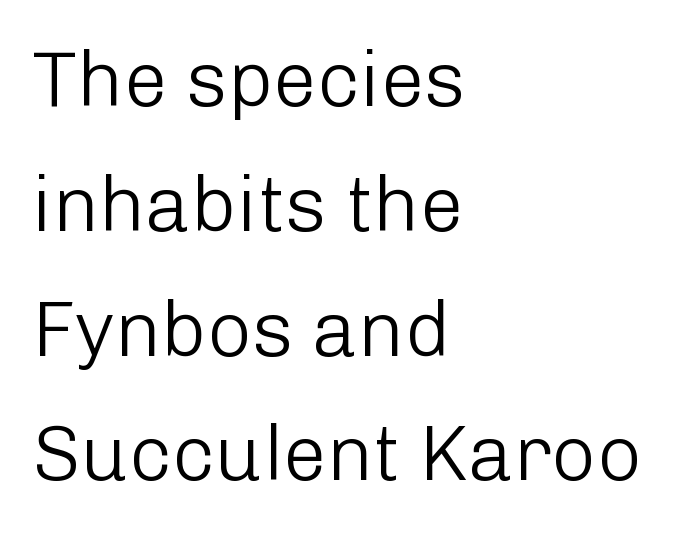
Q: Is the text bold? A: No.
Q: Is the text italic (slanted)? A: No, it is upright.
Q: Is the typeface a serif or a sans-serif typeface? A: Sans-serif.
Q: Is the text underlined? A: No.
Q: How is the paragraph aligned? A: Left-aligned.
Q: Is the spacing between letters normal or unusually wide? A: Normal.
Q: Is the spacing between lines tight, normal or loose? A: Normal.
Q: Width (condensed, normal, or wide)? A: Normal.
Q: Stroke contrast? A: Low.
Q: x-height? A: Medium.
Q: Monospaced? A: No.
